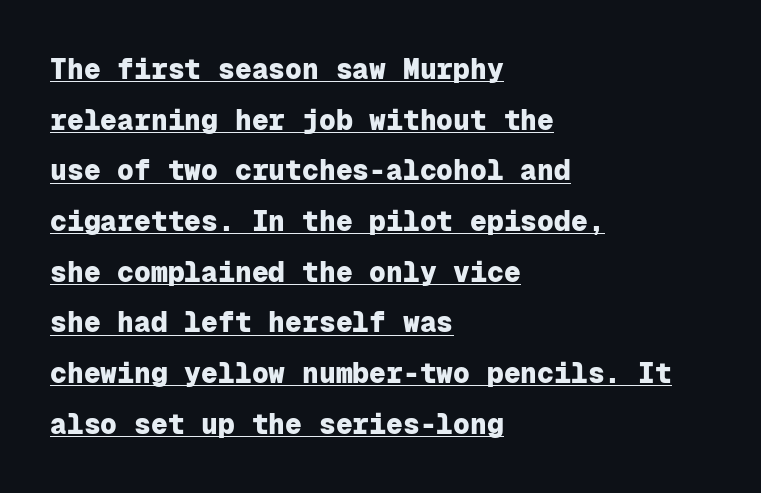
Q: Is the text bold? A: Yes.
Q: Is the text italic (slanted)? A: No, it is upright.
Q: Is the typeface a serif or a sans-serif typeface? A: Sans-serif.
Q: Is the text underlined? A: Yes.
Q: How is the paragraph aligned? A: Left-aligned.
Q: Is the spacing between letters normal or unusually wide? A: Normal.
Q: Width (condensed, normal, or wide)? A: Normal.
Q: Stroke contrast? A: Low.
Q: x-height? A: Medium.
Q: Monospaced? A: Yes.
